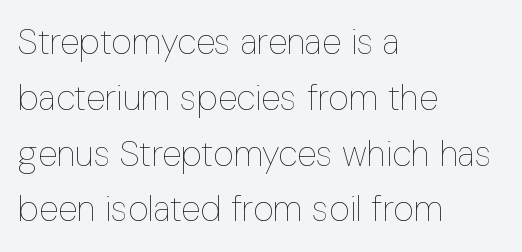
Q: Is the text bold? A: No.
Q: Is the text italic (slanted)? A: No, it is upright.
Q: Is the text underlined? A: No.
Q: How is the paragraph aligned? A: Left-aligned.
Q: Is the spacing between letters normal or unusually wide? A: Normal.
Q: Is the spacing between lines tight, normal or loose? A: Normal.
Q: Width (condensed, normal, or wide)? A: Condensed.
Q: Stroke contrast? A: Low.
Q: x-height? A: Medium.
Q: Monospaced? A: No.
